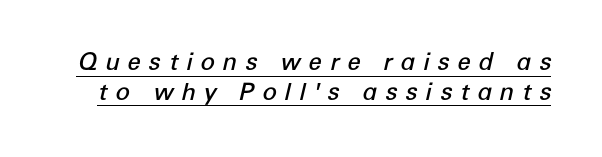
Q: Is the text bold? A: Semi-bold.
Q: Is the text italic (slanted)? A: Yes, it leans right by about 12 degrees.
Q: Is the text underlined? A: Yes.
Q: Is the spacing between letters normal or unusually wide? A: Unusually wide.
